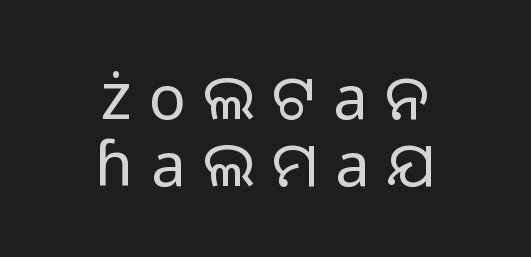
The image shows 62 px light sans-serif type, upright; set centered, tight line spacing (1.08x), unusually wide letter spacing (+0.28 em), not underlined; low stroke contrast and a medium x-height.
